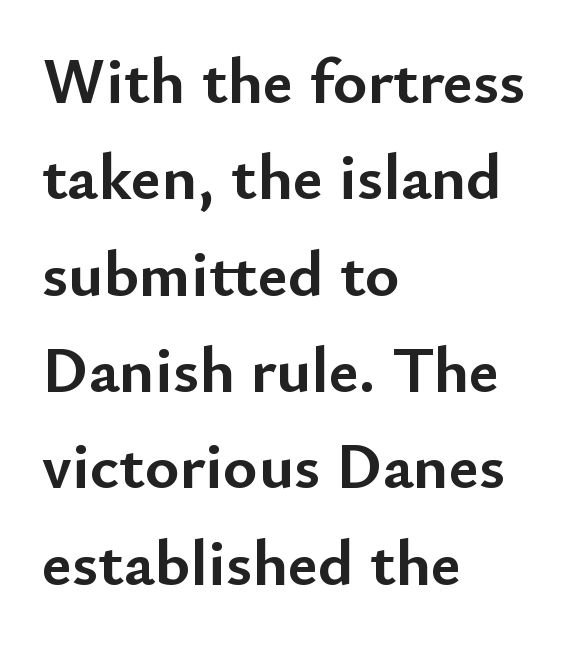
Horizontal bands of white between lines are of average thickness. Rendered with straight, roman letterforms. The tracking reads as untouched default to a designer's eye. In terms of weight, the rendering is a true, heavy bold. A classic flush-left, rag-right setting is used for this passage.
